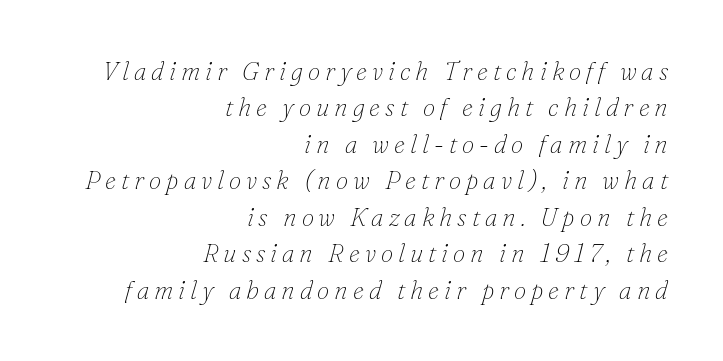
{"italic": "yes", "lean": "right", "slant_degrees": 16, "bold": "no", "underline": "no", "align": "right", "line_spacing": "normal", "line_spacing_ratio": 1.46, "letter_spacing": "wide", "letter_spacing_em": 0.2, "glyph_px": 25}
